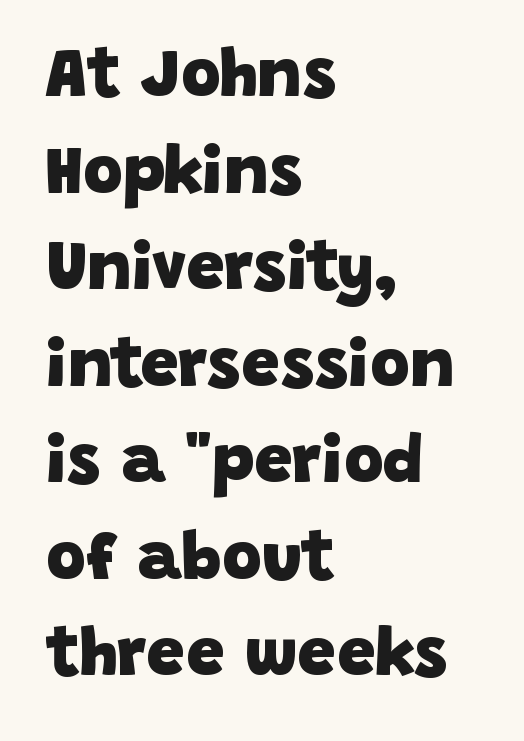
Q: Is the text bold? A: Yes.
Q: Is the typeface a serif or a sans-serif typeface? A: Sans-serif.
Q: Is the text underlined? A: No.
Q: How is the paragraph aligned? A: Left-aligned.
Q: Is the spacing between letters normal or unusually wide? A: Normal.
Q: Is the spacing between lines tight, normal or loose? A: Normal.
Q: Width (condensed, normal, or wide)? A: Normal.
Q: Stroke contrast? A: Low.
Q: x-height? A: Large.
Q: Monospaced? A: No.
